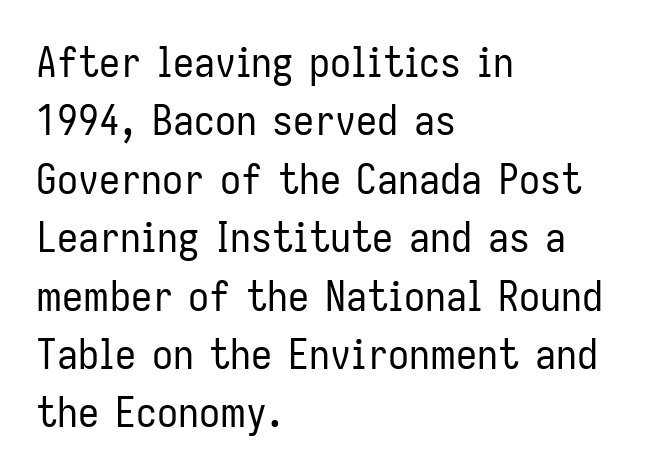
Q: Is the text bold? A: No.
Q: Is the text italic (slanted)? A: No, it is upright.
Q: Is the typeface a serif or a sans-serif typeface? A: Sans-serif.
Q: Is the text underlined? A: No.
Q: How is the paragraph aligned? A: Left-aligned.
Q: Is the spacing between letters normal or unusually wide? A: Normal.
Q: Is the spacing between lines tight, normal or loose? A: Normal.
Q: Width (condensed, normal, or wide)? A: Condensed.
Q: Stroke contrast? A: Low.
Q: x-height? A: Medium.
Q: Monospaced? A: No.
